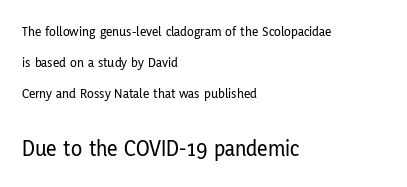
Posture: upright roman. Glance below the letters and you will spot only blank space. Vertical spacing — loose. The paragraph has a hard left edge and a soft right edge. Is the letter spacing exaggerated? No — it looks like the ordinary default.
